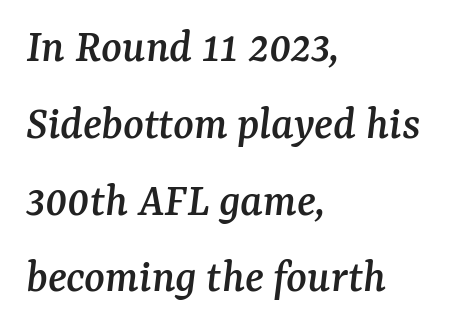
The image shows 48 px serif type, italic (leaning right); set left-aligned, normal line spacing (1.6x), normal letter spacing, not underlined; medium stroke contrast and a medium x-height.
